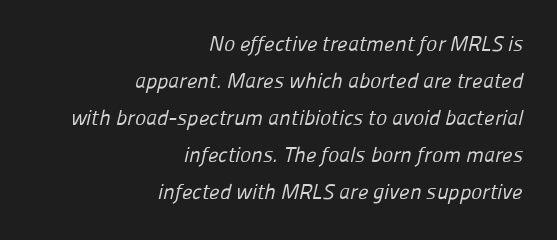
Q: Is the text bold? A: No.
Q: Is the text underlined? A: No.
Q: How is the paragraph aligned? A: Right-aligned.
Q: Is the spacing between letters normal or unusually wide? A: Normal.
